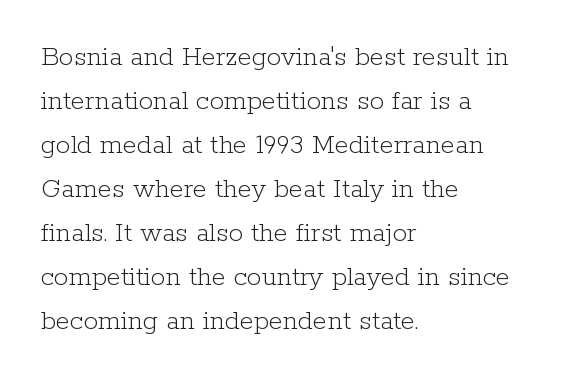
{"serif": "yes", "italic": "no", "bold": "no", "weight": "light", "width": "normal", "stroke_contrast": "low", "x_height": "medium", "monospaced": "no", "underline": "no", "align": "left", "line_spacing": "normal", "line_spacing_ratio": 1.52, "letter_spacing": "normal", "letter_spacing_em": 0.0, "glyph_px": 29}
